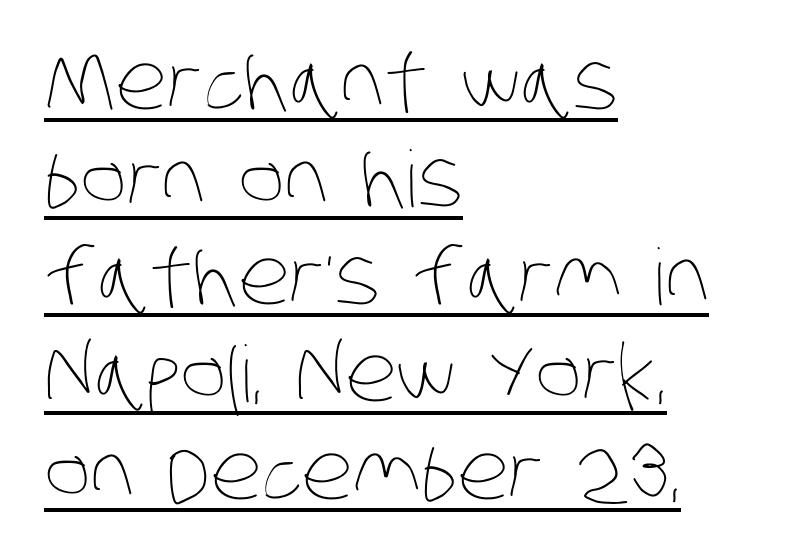
The image shows 78 px thin, condensed type; set left-aligned, normal line spacing (1.25x), normal letter spacing, underlined; low stroke contrast and a large x-height.
